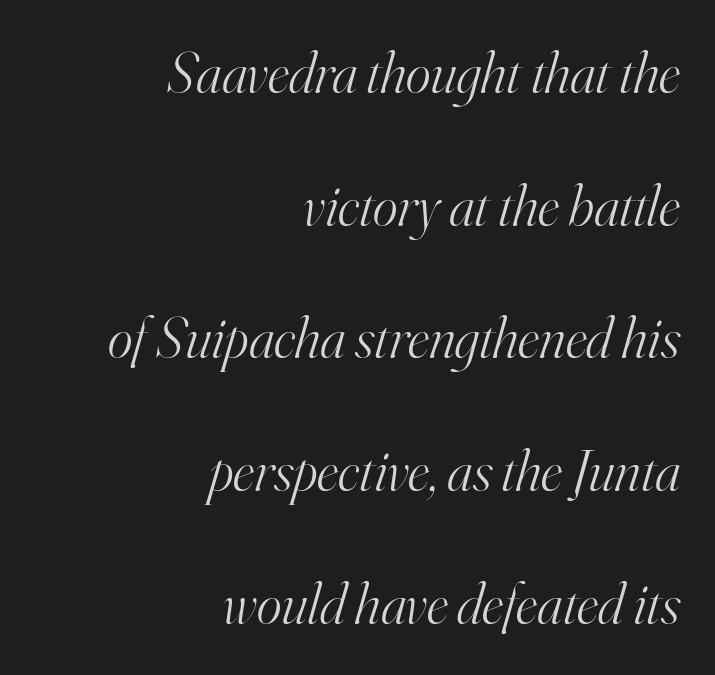
Line endings align vertically; line beginnings do not. Proportional: the letters do not fall into vertical columns. The zone under the glyphs is completely vacant. The gaps between neighbouring characters are ordinary and unremarkable.
